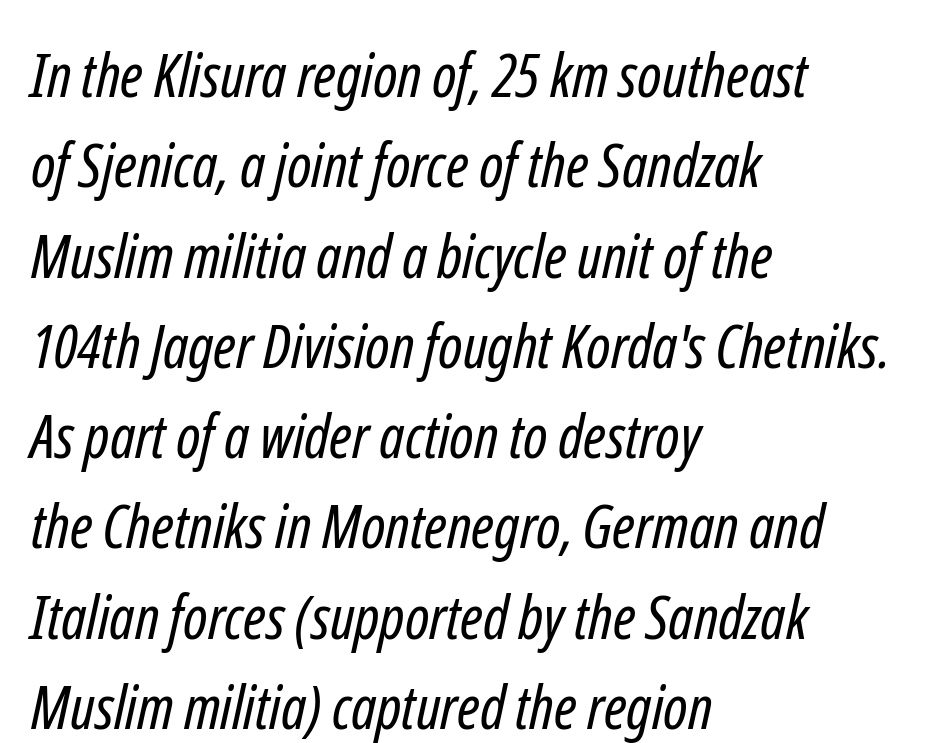
Q: Is the text bold? A: No.
Q: Is the typeface a serif or a sans-serif typeface? A: Sans-serif.
Q: Is the text underlined? A: No.
Q: How is the paragraph aligned? A: Left-aligned.
Q: Is the spacing between letters normal or unusually wide? A: Normal.
Q: Is the spacing between lines tight, normal or loose? A: Normal.
Q: Width (condensed, normal, or wide)? A: Condensed.
Q: Stroke contrast? A: Low.
Q: x-height? A: Medium.
Q: Monospaced? A: No.
